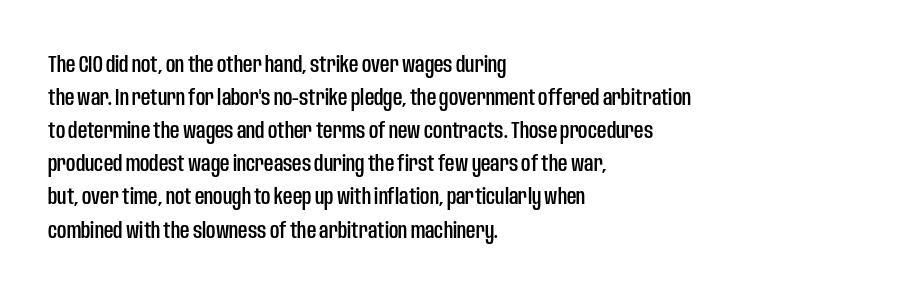
The block of text has a typical density, with ordinary space between rows. Tracking here is standard; glyphs follow each other at the usual distance. The strip under each line holds only bare page. The lettering holds an erect, upright posture throughout. Teacher's note: observe the even left margin — that is flush-left alignment.
